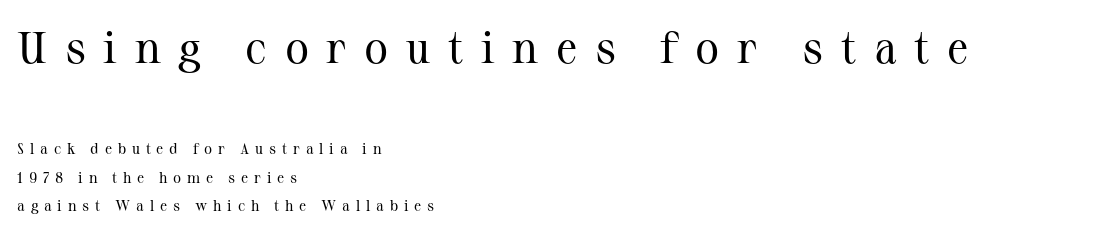
You could not count columns in this text — the font is proportionally spaced. This sample is left-justified, so line endings fall wherever the words run out. On a weight scale, this lands at 450 or below. Typographically, this falls in the serif category. A roman cut, with each character standing at attention. Summary of vertical rhythm: relaxed, with wide interline spacing.
